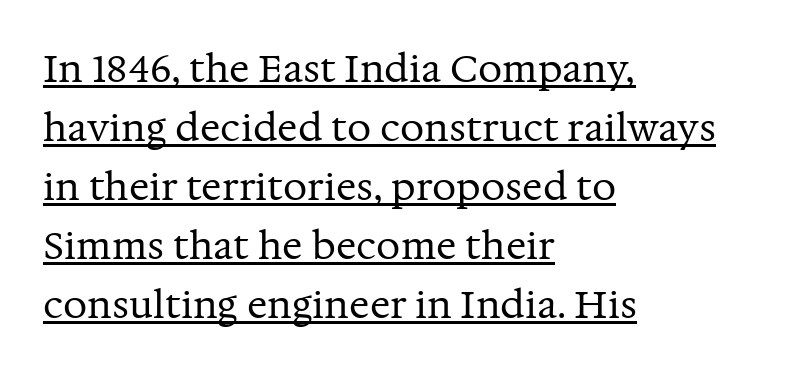
Visually the block forms a straight wall on the left and a jagged coastline on the right. The string is rendered with underlining switched on. These lines are rendered in a variable-pitch font. The font's upright variant was chosen for this text. Unbolded letterforms with no extra heft.
